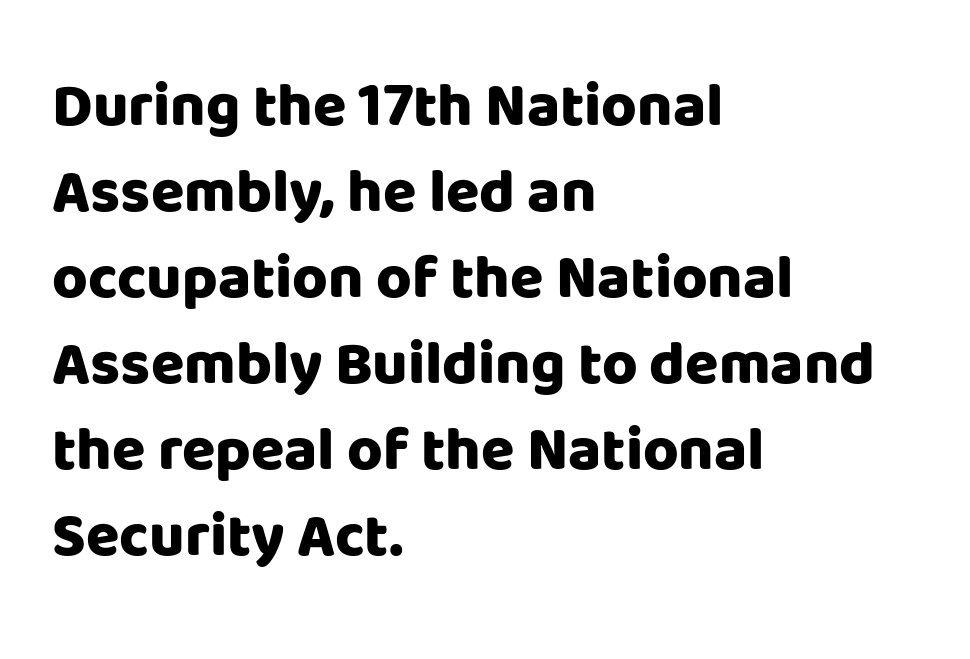
{"serif": "no", "italic": "no", "bold": "yes", "weight": "heavy", "width": "normal", "stroke_contrast": "low", "x_height": "large", "monospaced": "no", "underline": "no", "align": "left", "line_spacing": "normal", "line_spacing_ratio": 1.41, "letter_spacing": "normal", "letter_spacing_em": 0.0, "glyph_px": 61}
